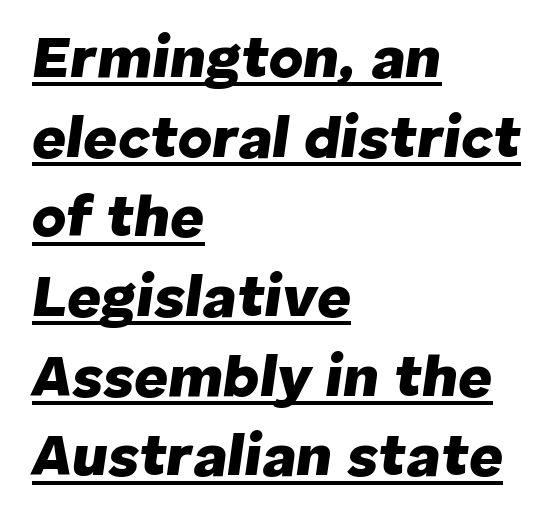
{"italic": "yes", "lean": "right", "slant_degrees": 8, "bold": "yes", "weight": "heavy", "width": "normal", "stroke_contrast": "low", "x_height": "medium", "monospaced": "no", "underline": "yes", "align": "left", "line_spacing": "normal", "line_spacing_ratio": 1.35, "letter_spacing": "normal", "letter_spacing_em": 0.0, "glyph_px": 59}
